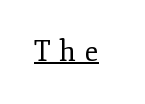
The image shows 28 px regular-weight serif type, upright; set unusually wide letter spacing (+0.3 em), underlined; low stroke contrast and a small x-height.
